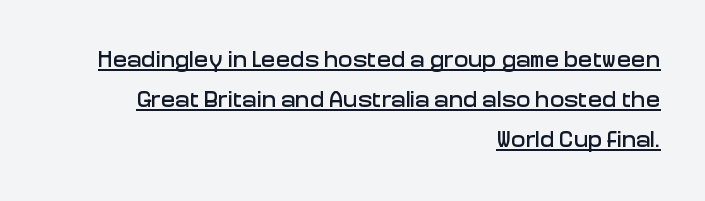
Q: Is the text italic (slanted)? A: No, it is upright.
Q: Is the text underlined? A: Yes.
Q: How is the paragraph aligned? A: Right-aligned.
Q: Is the spacing between letters normal or unusually wide? A: Normal.
Q: Is the spacing between lines tight, normal or loose? A: Normal.
